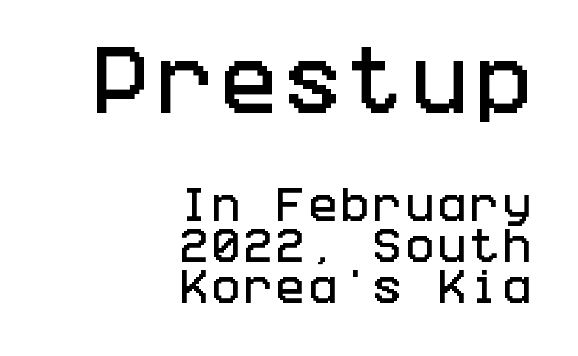
The image shows 75 px condensed sans-serif type, upright; set right-aligned, tight line spacing (1.08x), not underlined; the first (top) block is 1.97x larger; low stroke contrast and a large x-height.
